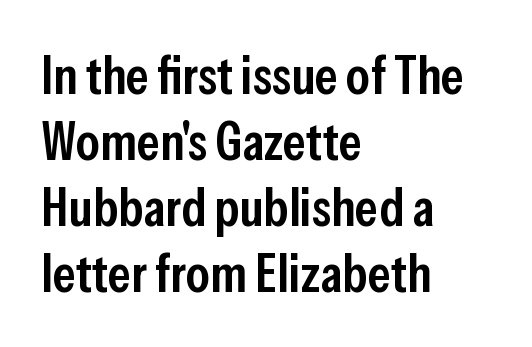
The image shows 54 px semibold, condensed sans-serif type, upright; set left-aligned, line spacing 1.22x, normal letter spacing, not underlined; low stroke contrast and a medium x-height.
